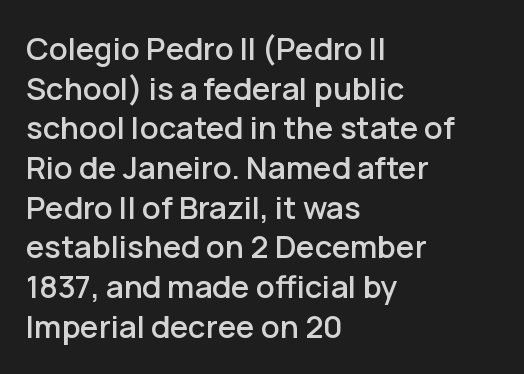
Q: Is the text italic (slanted)? A: No, it is upright.
Q: Is the typeface a serif or a sans-serif typeface? A: Sans-serif.
Q: Is the text underlined? A: No.
Q: How is the paragraph aligned? A: Left-aligned.
Q: Is the spacing between letters normal or unusually wide? A: Normal.
Q: Is the spacing between lines tight, normal or loose? A: Normal.
Q: Width (condensed, normal, or wide)? A: Normal.
Q: Stroke contrast? A: Low.
Q: x-height? A: Medium.
Q: Monospaced? A: No.
